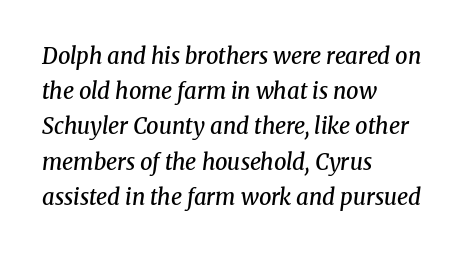
{"italic": "yes", "lean": "right", "slant_degrees": 8, "bold": "semi", "underline": "no", "align": "left", "line_spacing": "normal", "line_spacing_ratio": 1.6, "letter_spacing": "normal", "letter_spacing_em": 0.0, "glyph_px": 22}
